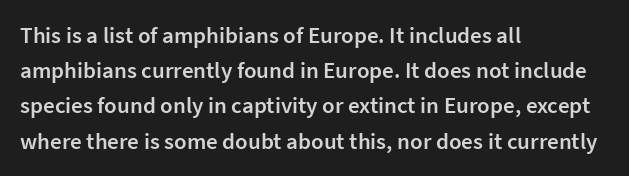
{"italic": "no", "bold": "semi", "underline": "no", "align": "left", "line_spacing": "normal", "line_spacing_ratio": 1.53, "letter_spacing": "normal", "letter_spacing_em": 0.0, "glyph_px": 23}
